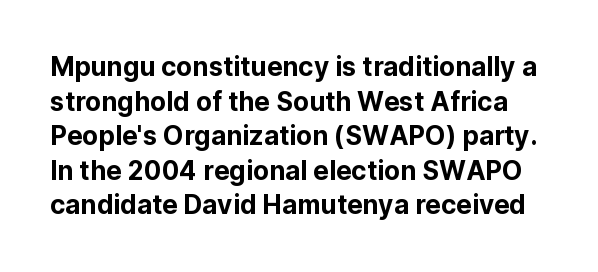
{"italic": "no", "underline": "no", "line_spacing": "normal", "line_spacing_ratio": 1.33, "letter_spacing": "normal", "letter_spacing_em": 0.0, "glyph_px": 26}
